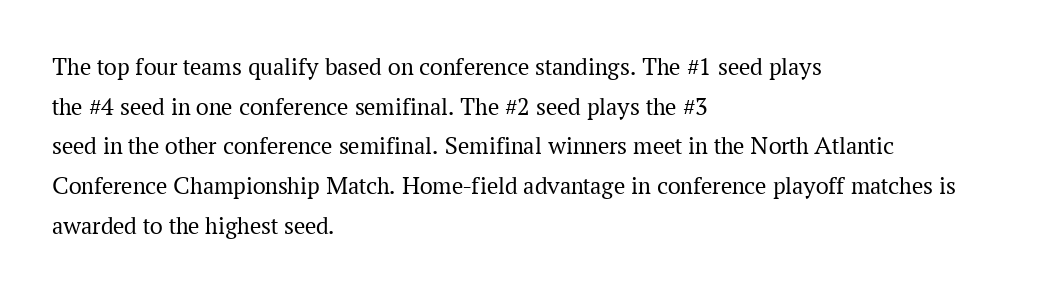
The image shows 25 px text type, upright; set left-aligned, normal line spacing (1.59x), normal letter spacing, not underlined.
